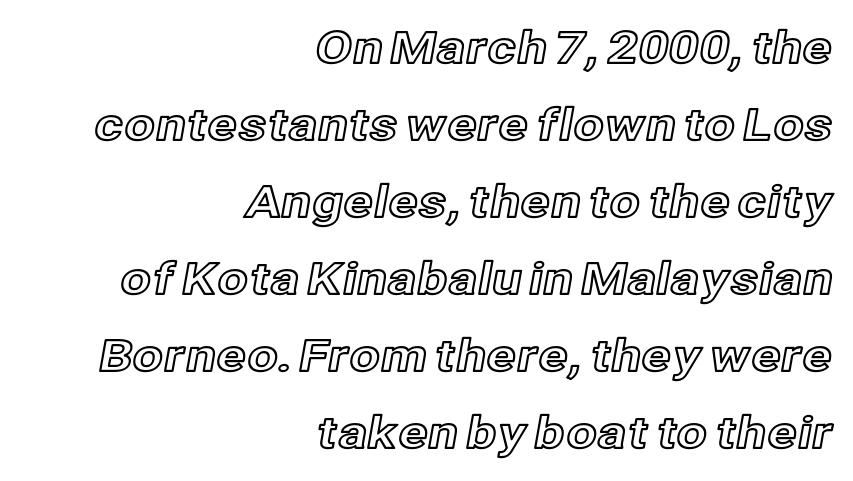
The rendering uses natural spacing where letterforms have individual widths. The lines are quadded right. Nothing unusual about the tracking: characters are spaced as the font intends. Check under the words: just untouched page.
